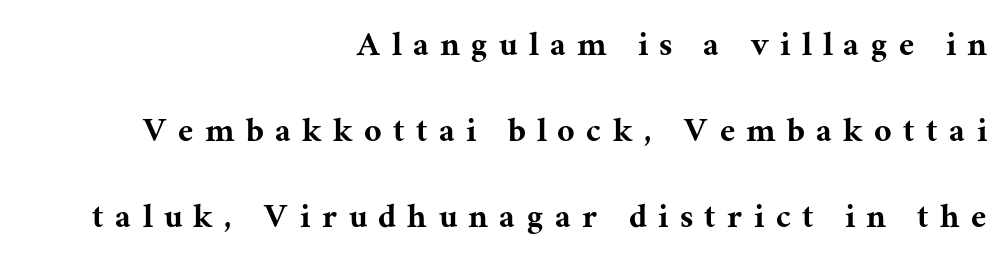
The image shows 38 px serif type, upright; set right-aligned, loose line spacing (2.26x), unusually wide letter spacing (+0.32 em), not underlined; medium stroke contrast and a medium x-height.
